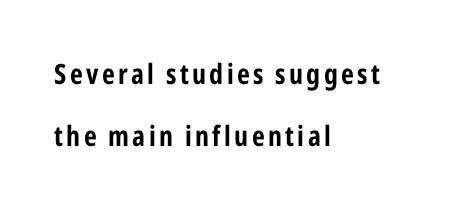
The image shows 28 px bold, condensed sans-serif type, upright; set left-aligned, loose line spacing (2.22x), not underlined; low stroke contrast and a medium x-height.
